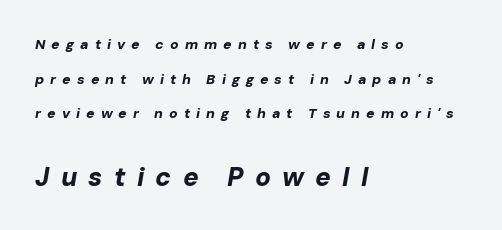
Q: Is the text bold? A: Yes.
Q: Is the text italic (slanted)? A: Yes, it leans right by about 10 degrees.
Q: Is the text underlined? A: No.
Q: How is the paragraph aligned? A: Left-aligned.
Q: Is the spacing between letters normal or unusually wide? A: Unusually wide.
Q: Is the spacing between lines tight, normal or loose? A: Loose.
Q: Which block of text is set in a larger size, the first (top) or the second (bottom)? A: The second (bottom) one.
